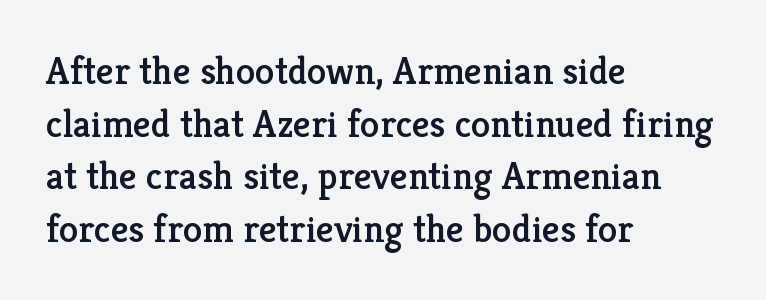
The image shows 39 px serif type, upright; set left-aligned, normal line spacing (1.35x), normal letter spacing, not underlined; low stroke contrast and a medium x-height.
